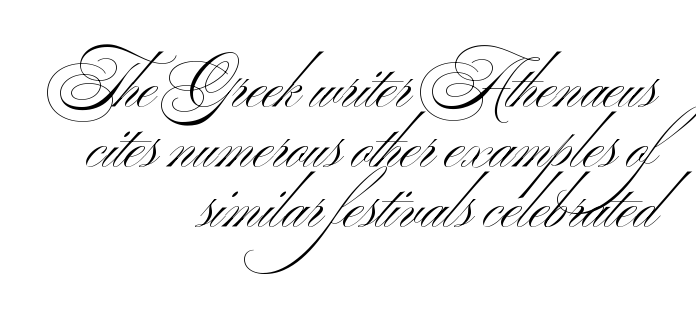
Q: Is the text bold? A: No.
Q: Is the text italic (slanted)? A: Yes.
Q: Is the typeface a serif or a sans-serif typeface? A: Sans-serif.
Q: Is the text underlined? A: No.
Q: How is the paragraph aligned? A: Right-aligned.
Q: Is the spacing between letters normal or unusually wide? A: Normal.
Q: Is the spacing between lines tight, normal or loose? A: Tight.
Q: Width (condensed, normal, or wide)? A: Wide.
Q: Stroke contrast? A: Medium.
Q: x-height? A: Small.
Q: Monospaced? A: No.
